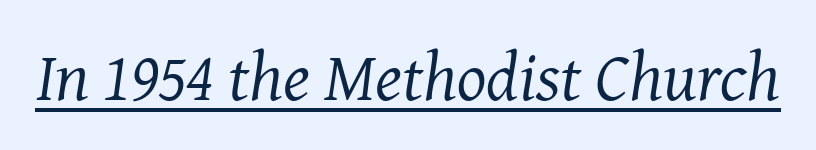
Tracking value appears to be zero — textbook default spacing. Weight: regular or lighter. Decoration check: the copy is underlined. The face used here has a pronounced slope to its letters. Is this a sans? No — the strokes have serifs.
